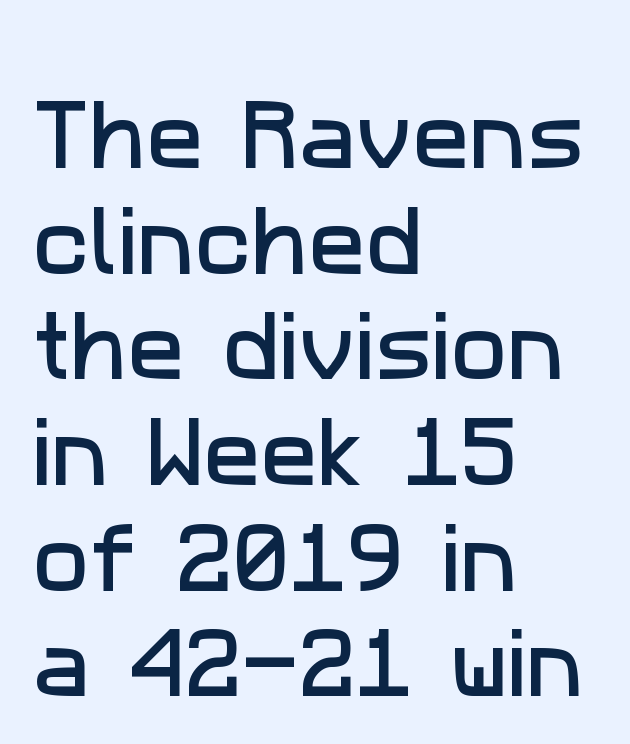
Type without underlining. Spacing verdict: proportional, widths tailored to each character. The text was rendered using a sans face with plain stroke endings. The lines sit at an ordinary, default distance from one another. Tracking here is standard; glyphs follow each other at the usual distance.
